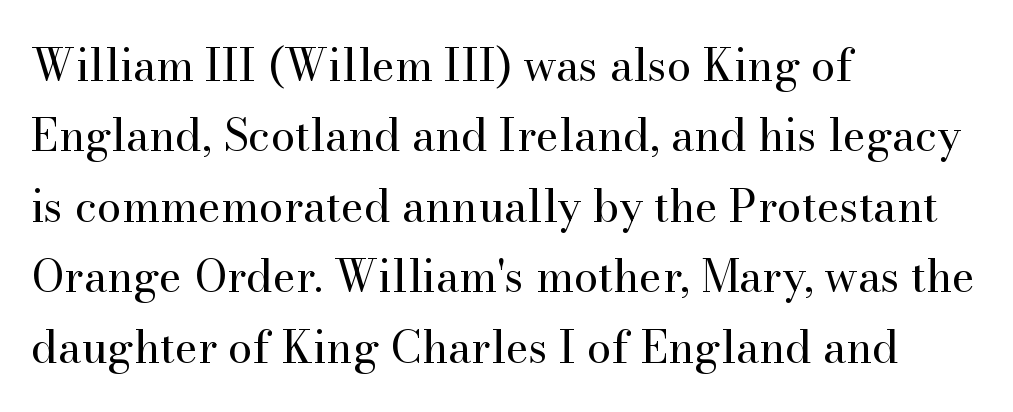
The image shows 44 px regular-weight serif type, upright; set left-aligned, normal line spacing (1.6x), normal letter spacing, not underlined; high stroke contrast and a small x-height.
